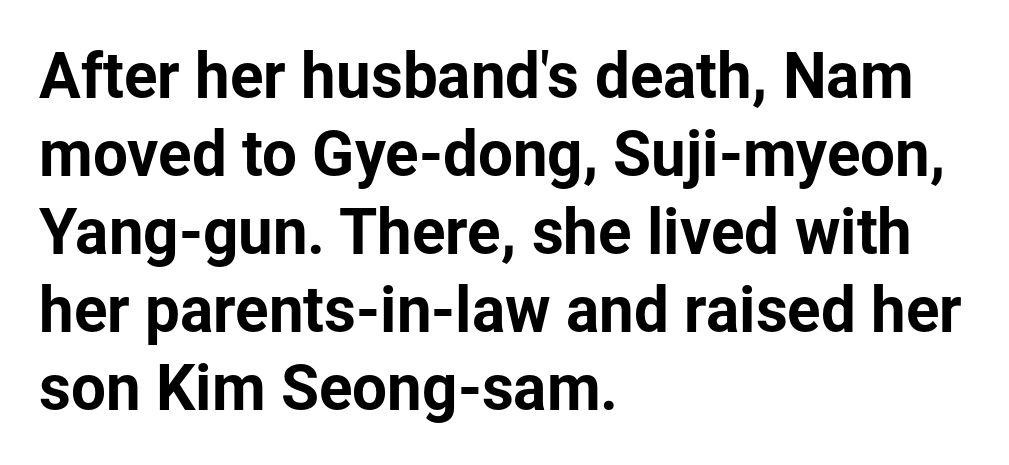
What stands out about the letter spacing? Nothing — it is the standard amount. Anything drawn beneath the words? Only blank space. The axis of the letterforms is exactly vertical. Are there feet on the stems? There aren't — it's a sans.
